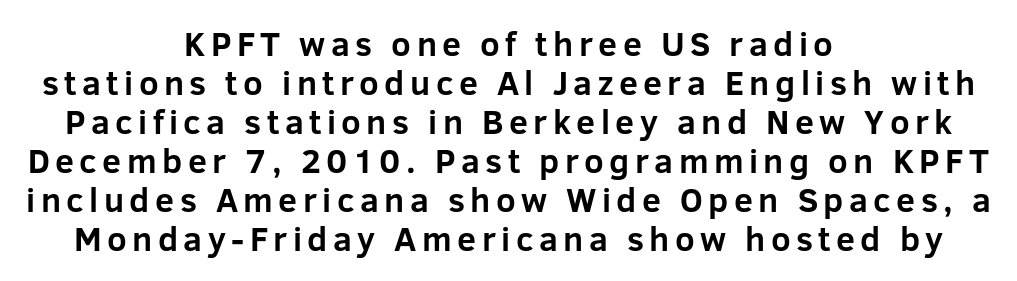
{"serif": "no", "italic": "no", "bold": "yes", "weight": "bold", "width": "normal", "stroke_contrast": "low", "x_height": "medium", "monospaced": "no", "underline": "no", "align": "center", "line_spacing": "tight", "line_spacing_ratio": 1.15, "glyph_px": 34}
